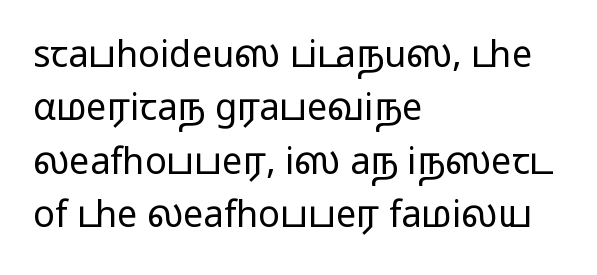
{"serif": "no", "italic": "no", "bold": "no", "weight": "regular", "width": "wide", "stroke_contrast": "low", "x_height": "medium", "monospaced": "no", "underline": "no", "align": "left", "line_spacing": "normal", "line_spacing_ratio": 1.48, "letter_spacing": "normal", "letter_spacing_em": 0.0, "glyph_px": 36}
